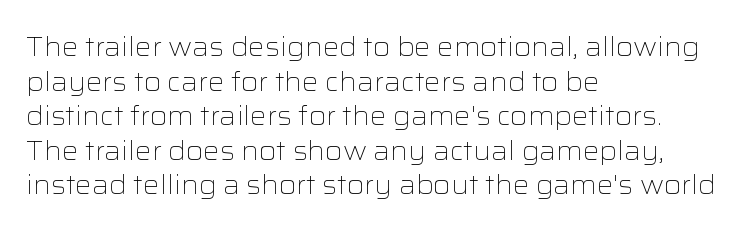
Q: Is the text bold? A: No.
Q: Is the text italic (slanted)? A: No, it is upright.
Q: Is the text underlined? A: No.
Q: How is the paragraph aligned? A: Left-aligned.
Q: Is the spacing between letters normal or unusually wide? A: Normal.
Q: Is the spacing between lines tight, normal or loose? A: Normal.
